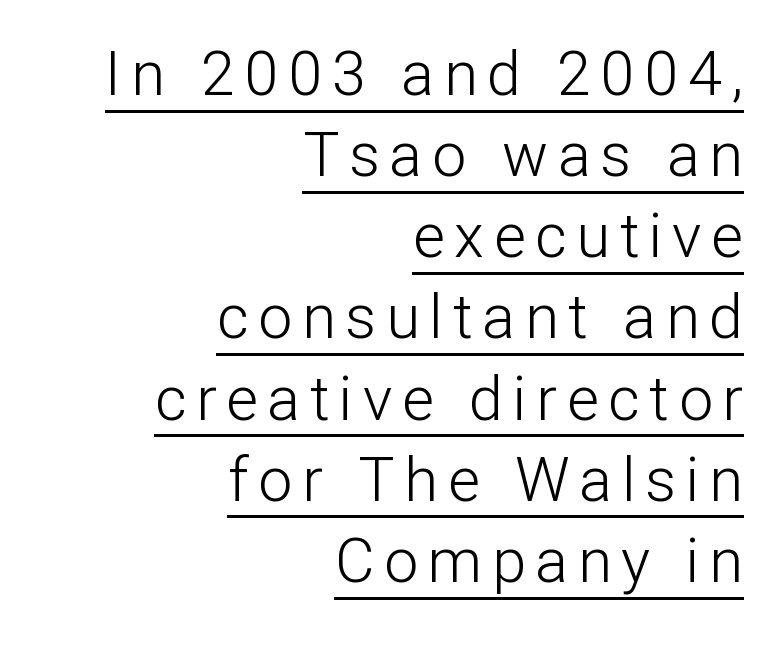
The image shows 61 px light sans-serif type, upright; set right-aligned, normal line spacing (1.33x), underlined; low stroke contrast and a medium x-height.
